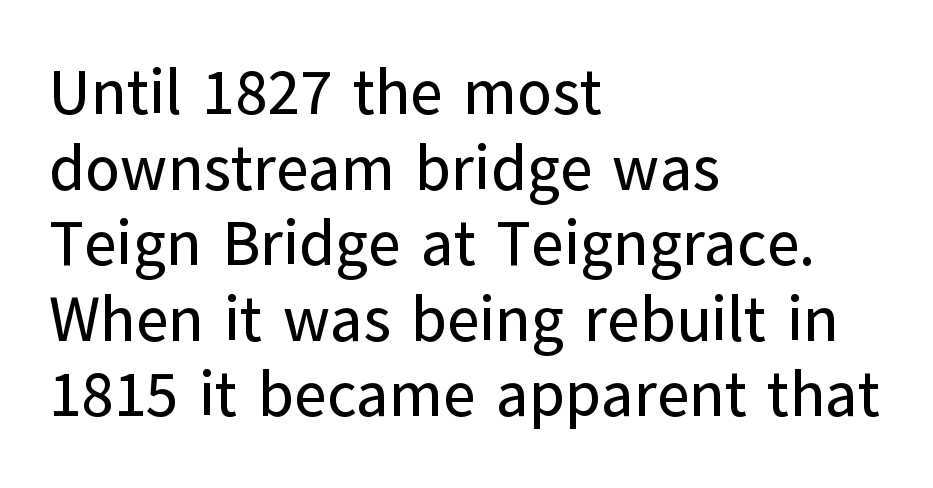
Q: Is the text italic (slanted)? A: No, it is upright.
Q: Is the typeface a serif or a sans-serif typeface? A: Sans-serif.
Q: Is the text underlined? A: No.
Q: How is the paragraph aligned? A: Left-aligned.
Q: Is the spacing between letters normal or unusually wide? A: Normal.
Q: Width (condensed, normal, or wide)? A: Normal.
Q: Stroke contrast? A: Low.
Q: x-height? A: Medium.
Q: Monospaced? A: No.
